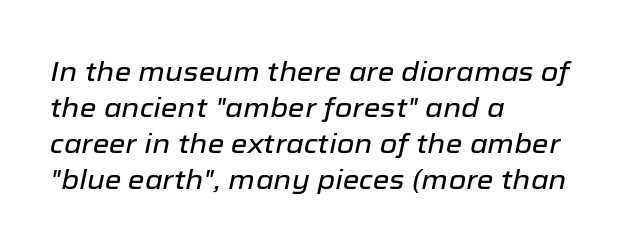
Q: Is the text italic (slanted)? A: Yes, it leans right by about 12 degrees.
Q: Is the text underlined? A: No.
Q: How is the paragraph aligned? A: Left-aligned.
Q: Is the spacing between letters normal or unusually wide? A: Normal.
Q: Is the spacing between lines tight, normal or loose? A: Normal.
